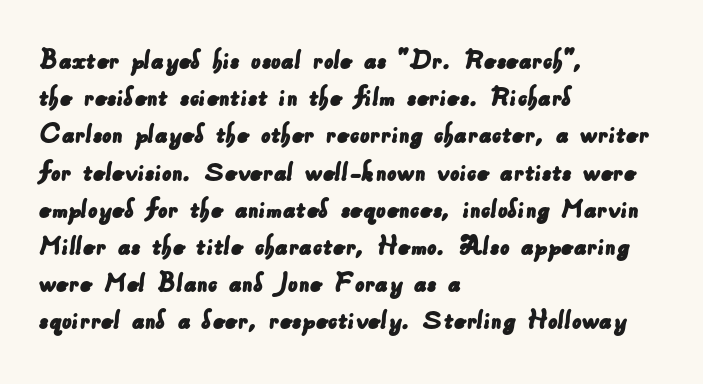
Varying glyph widths throughout — classic text-font behaviour. The lines are quadded left. A bare baseline throughout the passage. Tracking value appears to be zero — textbook default spacing. Each letter's strokes conclude bluntly, with no projecting serifs.
